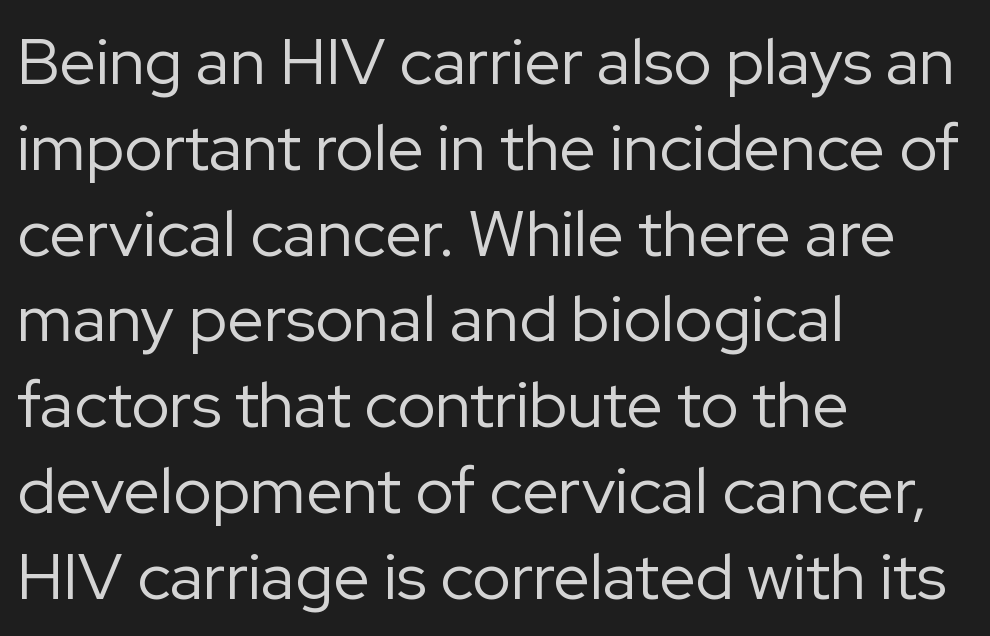
The image shows 65 px regular-weight sans-serif type, upright; set left-aligned, normal line spacing (1.32x), normal letter spacing, not underlined; low stroke contrast and a medium x-height.
